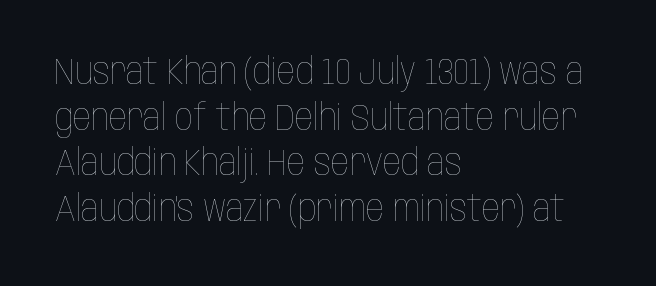
{"italic": "no", "bold": "no", "weight": "thin", "width": "condensed", "stroke_contrast": "low", "x_height": "large", "monospaced": "no", "underline": "no", "align": "left", "line_spacing": "normal", "line_spacing_ratio": 1.27, "letter_spacing": "normal", "letter_spacing_em": 0.0, "glyph_px": 36}
